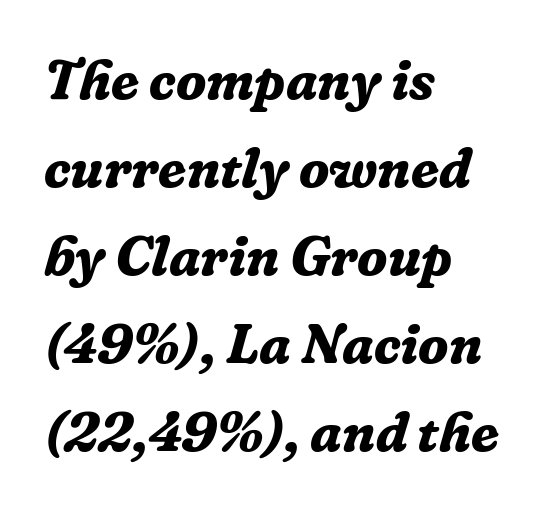
{"serif": "yes", "italic": "yes", "lean": "right", "slant_degrees": 16, "bold": "yes", "weight": "bold", "width": "normal", "stroke_contrast": "low", "x_height": "medium", "monospaced": "no", "underline": "no", "align": "left", "line_spacing": "normal", "line_spacing_ratio": 1.57, "letter_spacing": "normal", "letter_spacing_em": 0.0, "glyph_px": 56}
